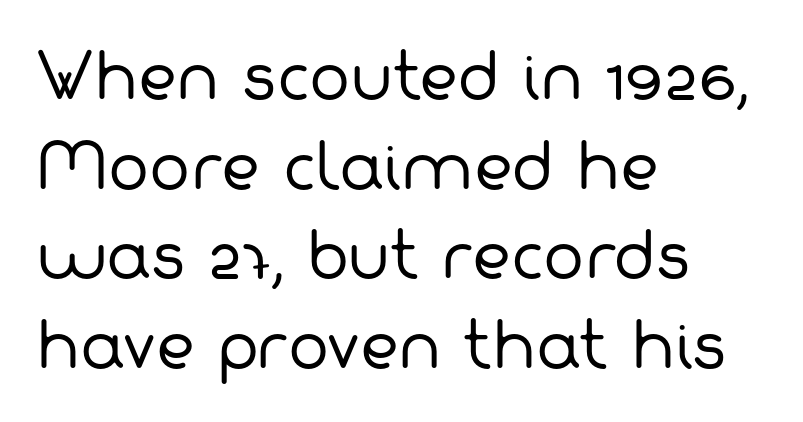
{"serif": "no", "bold": "no", "weight": "regular", "width": "normal", "stroke_contrast": "low", "x_height": "medium", "monospaced": "no", "underline": "no", "align": "left", "line_spacing": "normal", "line_spacing_ratio": 1.47, "letter_spacing": "normal", "letter_spacing_em": 0.0, "glyph_px": 61}
